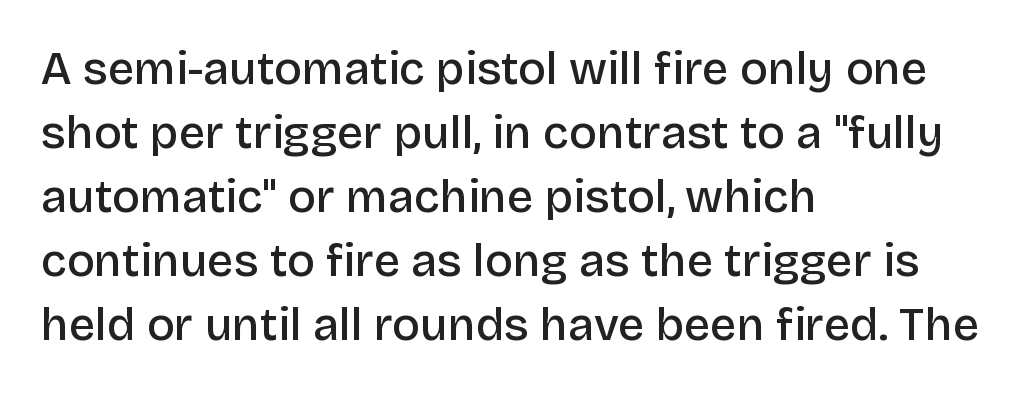
{"serif": "no", "italic": "no", "bold": "semi", "weight": "semibold", "width": "normal", "stroke_contrast": "low", "x_height": "large", "monospaced": "no", "underline": "no", "align": "left", "line_spacing": "normal", "line_spacing_ratio": 1.39, "letter_spacing": "normal", "letter_spacing_em": 0.0, "glyph_px": 46}
